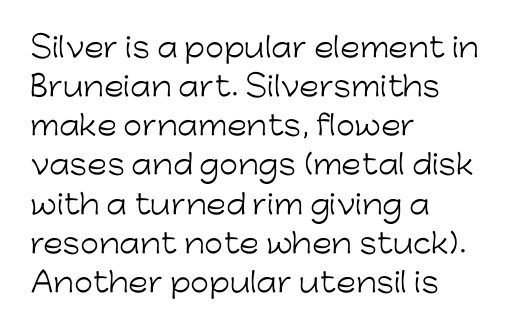
Default kerning and tracking; the words read as compact shapes. No heavy texture on the line: the type isn't bold. A roman cut, with each character standing at attention. Notice how the passage keeps a crisp vertical edge on the left only. Bare-footed words on every line.
